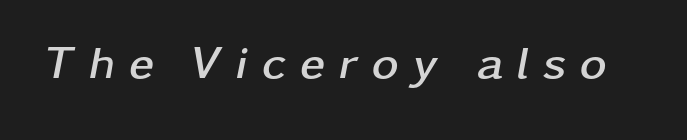
{"italic": "yes", "lean": "right", "slant_degrees": 11, "bold": "yes", "weight": "semibold", "width": "wide", "stroke_contrast": "low", "x_height": "medium", "monospaced": "no", "underline": "no", "letter_spacing": "wide", "letter_spacing_em": 0.29, "glyph_px": 46}
